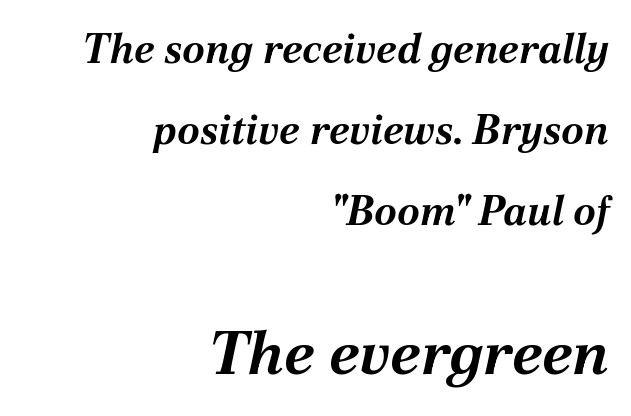
{"italic": "yes", "lean": "right", "slant_degrees": 12, "bold": "yes", "weight": "bold", "width": "normal", "stroke_contrast": "medium", "x_height": "medium", "monospaced": "no", "underline": "no", "align": "right", "line_spacing": "loose", "line_spacing_ratio": 1.97, "letter_spacing": "normal", "letter_spacing_em": 0.0, "larger_block": "second", "size_ratio": 1.49, "glyph_px": 61}
